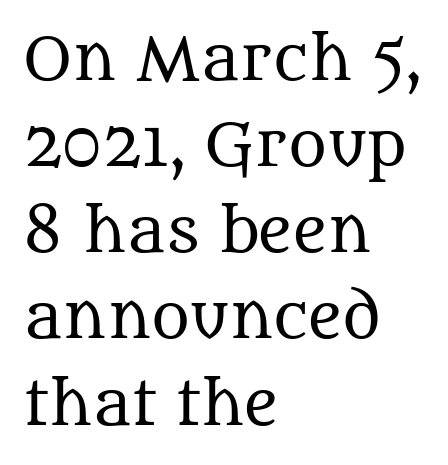
Q: Is the text bold? A: No.
Q: Is the text italic (slanted)? A: No, it is upright.
Q: Is the typeface a serif or a sans-serif typeface? A: Serif.
Q: Is the text underlined? A: No.
Q: How is the paragraph aligned? A: Left-aligned.
Q: Is the spacing between letters normal or unusually wide? A: Normal.
Q: Is the spacing between lines tight, normal or loose? A: Normal.
Q: Width (condensed, normal, or wide)? A: Normal.
Q: Stroke contrast? A: Medium.
Q: x-height? A: Large.
Q: Monospaced? A: No.
